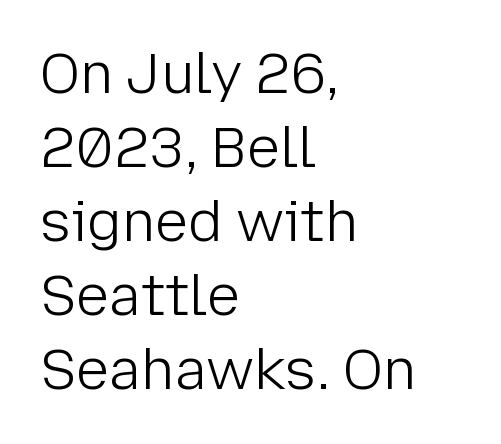
The letters advance in unequal steps, a hallmark of proportional type. Rows of type keep a routine distance in the vertical direction. Is there any slant? The stems are plumb. Weight: in the light-to-regular range.
